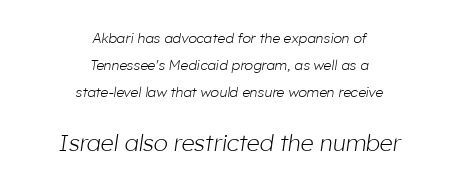
{"italic": "yes", "lean": "right", "slant_degrees": 8, "bold": "no", "underline": "no", "align": "center", "line_spacing": "loose", "line_spacing_ratio": 1.92, "letter_spacing": "normal", "letter_spacing_em": 0.0, "larger_block": "second", "size_ratio": 1.64, "glyph_px": 23}
